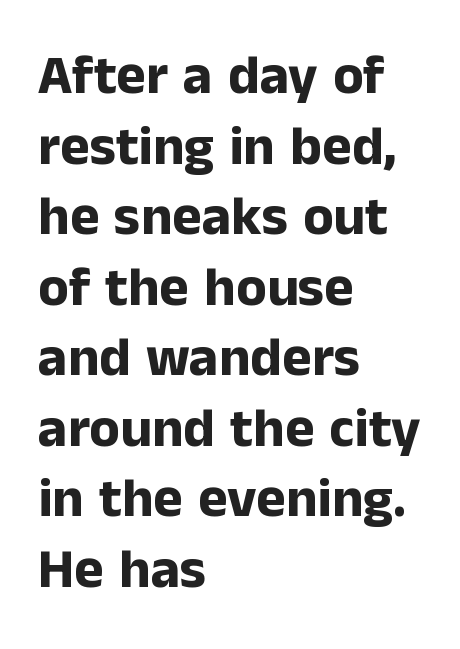
How would I describe the line gaps? Plain and ordinary. Letters rest on an invisible, unmarked baseline. Spacing between characters is what you'd get straight out of the box. Layout note: lines flush left. What kind of face is this? One without serifs — a sans.
